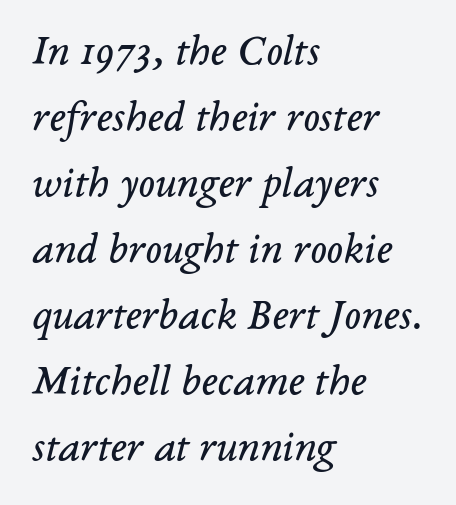
Q: Is the text bold? A: No.
Q: Is the text italic (slanted)? A: Yes, it leans right by about 14 degrees.
Q: Is the typeface a serif or a sans-serif typeface? A: Serif.
Q: Is the text underlined? A: No.
Q: How is the paragraph aligned? A: Left-aligned.
Q: Is the spacing between letters normal or unusually wide? A: Normal.
Q: Is the spacing between lines tight, normal or loose? A: Normal.
Q: Width (condensed, normal, or wide)? A: Normal.
Q: Stroke contrast? A: Low.
Q: x-height? A: Medium.
Q: Monospaced? A: No.
